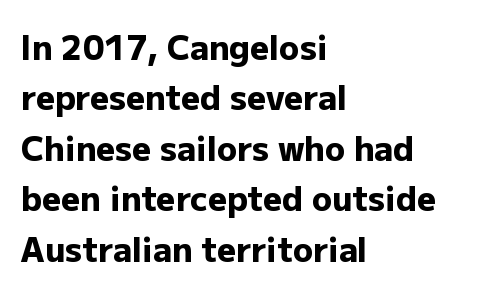
Q: Is the text bold? A: Yes.
Q: Is the text italic (slanted)? A: No, it is upright.
Q: Is the typeface a serif or a sans-serif typeface? A: Sans-serif.
Q: Is the text underlined? A: No.
Q: How is the paragraph aligned? A: Left-aligned.
Q: Is the spacing between letters normal or unusually wide? A: Normal.
Q: Is the spacing between lines tight, normal or loose? A: Normal.
Q: Width (condensed, normal, or wide)? A: Normal.
Q: Stroke contrast? A: Low.
Q: x-height? A: Medium.
Q: Monospaced? A: No.
